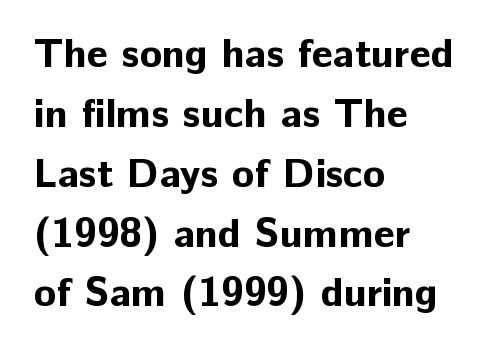
Q: Is the text bold? A: Yes.
Q: Is the text italic (slanted)? A: No, it is upright.
Q: Is the typeface a serif or a sans-serif typeface? A: Sans-serif.
Q: Is the text underlined? A: No.
Q: How is the paragraph aligned? A: Left-aligned.
Q: Is the spacing between letters normal or unusually wide? A: Normal.
Q: Is the spacing between lines tight, normal or loose? A: Normal.
Q: Width (condensed, normal, or wide)? A: Normal.
Q: Stroke contrast? A: Low.
Q: x-height? A: Medium.
Q: Monospaced? A: No.
